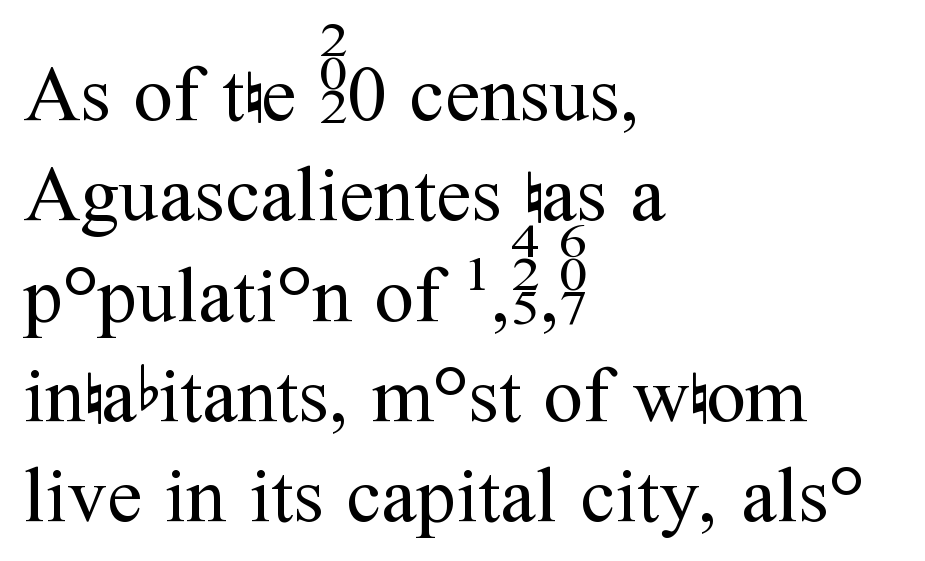
Q: Is the text bold? A: No.
Q: Is the text italic (slanted)? A: No, it is upright.
Q: Is the typeface a serif or a sans-serif typeface? A: Serif.
Q: Is the text underlined? A: No.
Q: How is the paragraph aligned? A: Left-aligned.
Q: Is the spacing between letters normal or unusually wide? A: Normal.
Q: Is the spacing between lines tight, normal or loose? A: Normal.
Q: Width (condensed, normal, or wide)? A: Normal.
Q: Stroke contrast? A: Medium.
Q: x-height? A: Medium.
Q: Monospaced? A: No.
